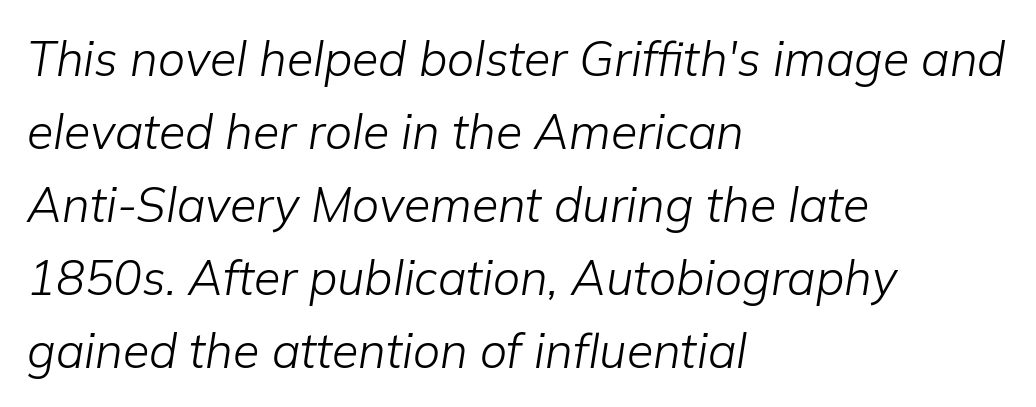
The image shows 48 px light type, italic (leaning right); set left-aligned, normal line spacing (1.52x), normal letter spacing, not underlined; low stroke contrast and a medium x-height.
